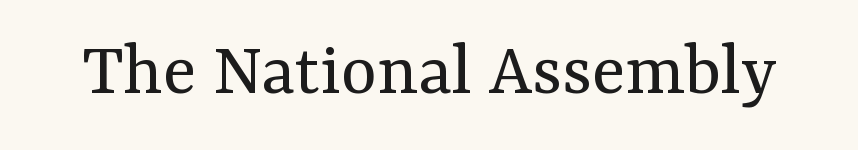
Q: Is the text bold? A: No.
Q: Is the text italic (slanted)? A: No, it is upright.
Q: Is the typeface a serif or a sans-serif typeface? A: Serif.
Q: Is the text underlined? A: No.
Q: Is the spacing between letters normal or unusually wide? A: Normal.
Q: Width (condensed, normal, or wide)? A: Normal.
Q: Stroke contrast? A: Medium.
Q: x-height? A: Medium.
Q: Monospaced? A: No.
